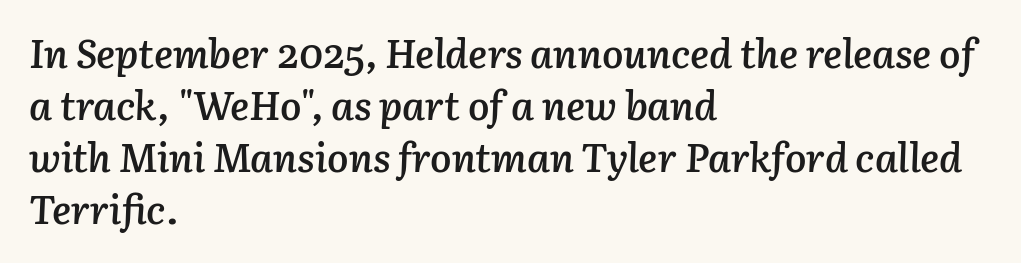
Q: Is the text bold? A: Semi-bold.
Q: Is the text italic (slanted)? A: Yes, it leans right by about 3 degrees.
Q: Is the text underlined? A: No.
Q: How is the paragraph aligned? A: Left-aligned.
Q: Is the spacing between letters normal or unusually wide? A: Normal.
Q: Is the spacing between lines tight, normal or loose? A: Normal.
Q: Width (condensed, normal, or wide)? A: Normal.
Q: Stroke contrast? A: Low.
Q: x-height? A: Medium.
Q: Monospaced? A: No.
